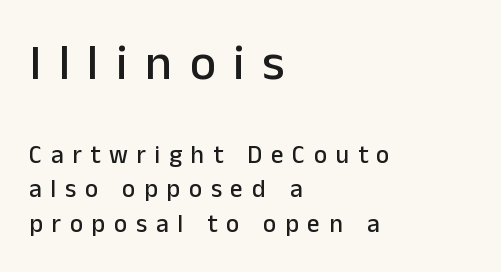
Q: Is the text italic (slanted)? A: No, it is upright.
Q: Is the typeface a serif or a sans-serif typeface? A: Sans-serif.
Q: Is the text underlined? A: No.
Q: How is the paragraph aligned? A: Left-aligned.
Q: Is the spacing between letters normal or unusually wide? A: Unusually wide.
Q: Is the spacing between lines tight, normal or loose? A: Normal.
Q: Which block of text is set in a larger size, the first (top) or the second (bottom)? A: The first (top) one.
Q: Width (condensed, normal, or wide)? A: Normal.
Q: Stroke contrast? A: Low.
Q: x-height? A: Medium.
Q: Monospaced? A: No.
